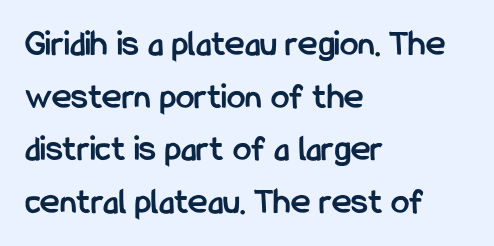
The image shows 37 px semibold, condensed sans-serif type, upright; set left-aligned, normal line spacing (1.42x), normal letter spacing, not underlined; low stroke contrast and a medium x-height.
